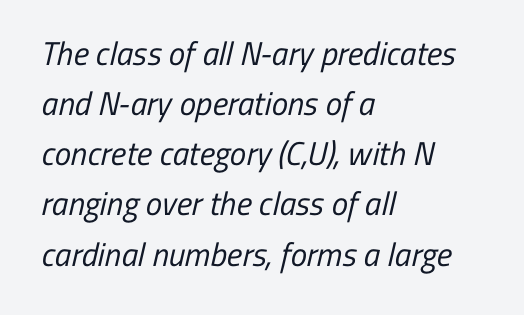
{"serif": "no", "bold": "no", "weight": "regular", "width": "condensed", "stroke_contrast": "low", "x_height": "medium", "monospaced": "no", "underline": "no", "align": "left", "line_spacing": "normal", "line_spacing_ratio": 1.52, "letter_spacing": "normal", "letter_spacing_em": 0.0, "glyph_px": 33}
